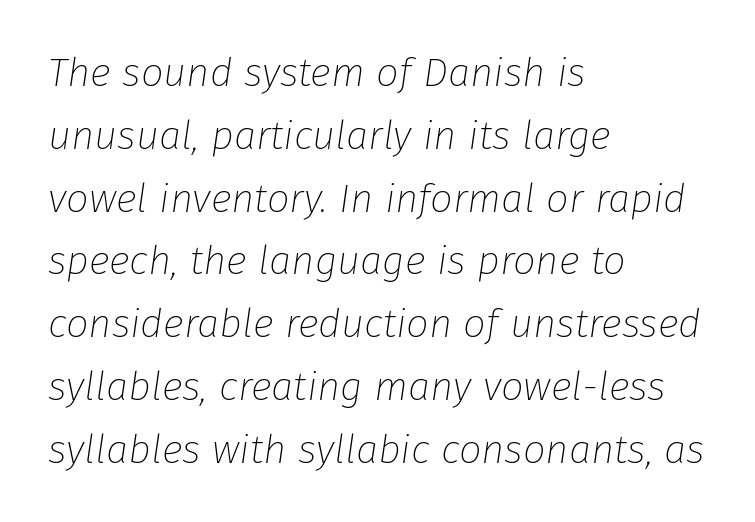
The image shows 40 px thin type, italic (leaning right); set left-aligned, normal line spacing (1.57x), normal letter spacing, not underlined; low stroke contrast and a medium x-height.
